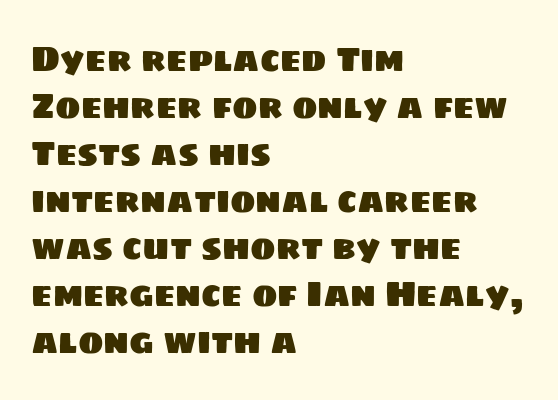
Q: Is the typeface a serif or a sans-serif typeface? A: Sans-serif.
Q: Is the text underlined? A: No.
Q: How is the paragraph aligned? A: Left-aligned.
Q: Is the spacing between letters normal or unusually wide? A: Normal.
Q: Is the spacing between lines tight, normal or loose? A: Normal.
Q: Width (condensed, normal, or wide)? A: Normal.
Q: Stroke contrast? A: Low.
Q: x-height? A: Large.
Q: Monospaced? A: No.
